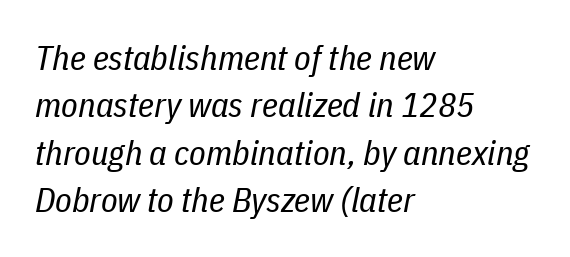
The image shows 34 px regular-weight, condensed type, italic (leaning right); set left-aligned, normal line spacing (1.39x), normal letter spacing, not underlined; low stroke contrast and a medium x-height.
